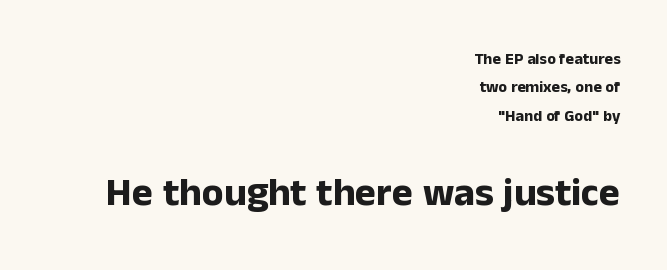
{"serif": "no", "italic": "no", "bold": "yes", "weight": "bold", "width": "normal", "stroke_contrast": "low", "x_height": "medium", "monospaced": "no", "underline": "no", "align": "right", "line_spacing_ratio": 1.78, "letter_spacing": "normal", "letter_spacing_em": 0.0, "larger_block": "second", "size_ratio": 2.5, "glyph_px": 40}
